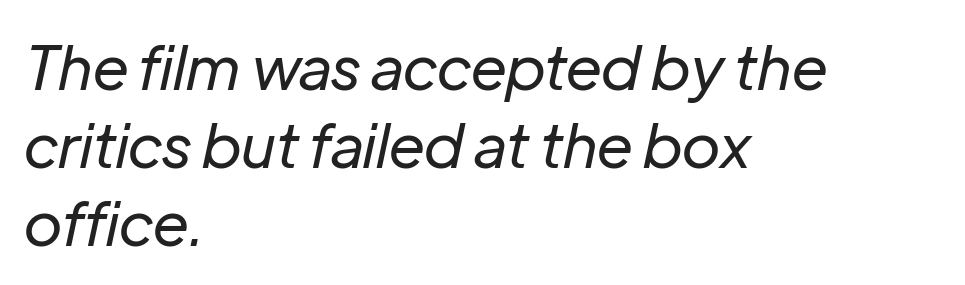
The image shows 61 px regular-weight type, italic (leaning right); set left-aligned, normal line spacing (1.28x), normal letter spacing, not underlined; low stroke contrast and a medium x-height.
